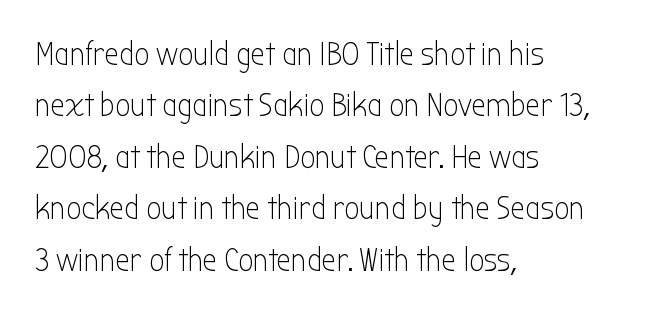
{"serif": "no", "italic": "no", "bold": "no", "weight": "light", "width": "condensed", "stroke_contrast": "low", "x_height": "medium", "monospaced": "no", "underline": "no", "align": "left", "line_spacing": "normal", "line_spacing_ratio": 1.56, "letter_spacing": "normal", "letter_spacing_em": 0.0, "glyph_px": 33}
